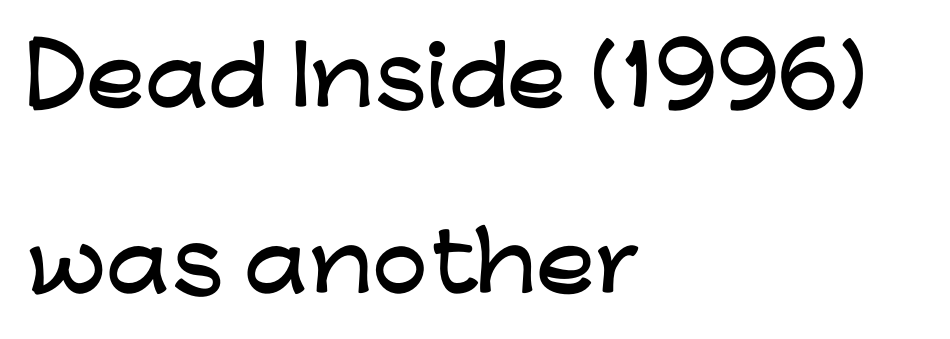
The image shows 79 px wide sans-serif type, upright; set left-aligned, loose line spacing (2.36x), normal letter spacing, not underlined; low stroke contrast and a medium x-height.
